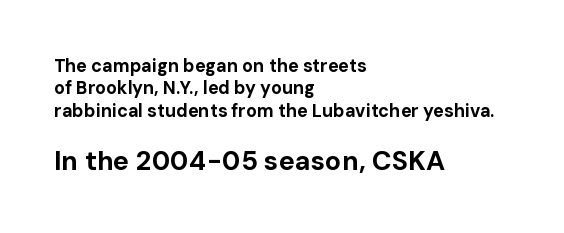
Notice how the passage keeps a crisp vertical edge on the left only. Summary of weight: heavy, a full bold. No italicization has been applied; the sample stays upright. Underline: absent. Is the letter spacing exaggerated? No — it looks like the ordinary default.
